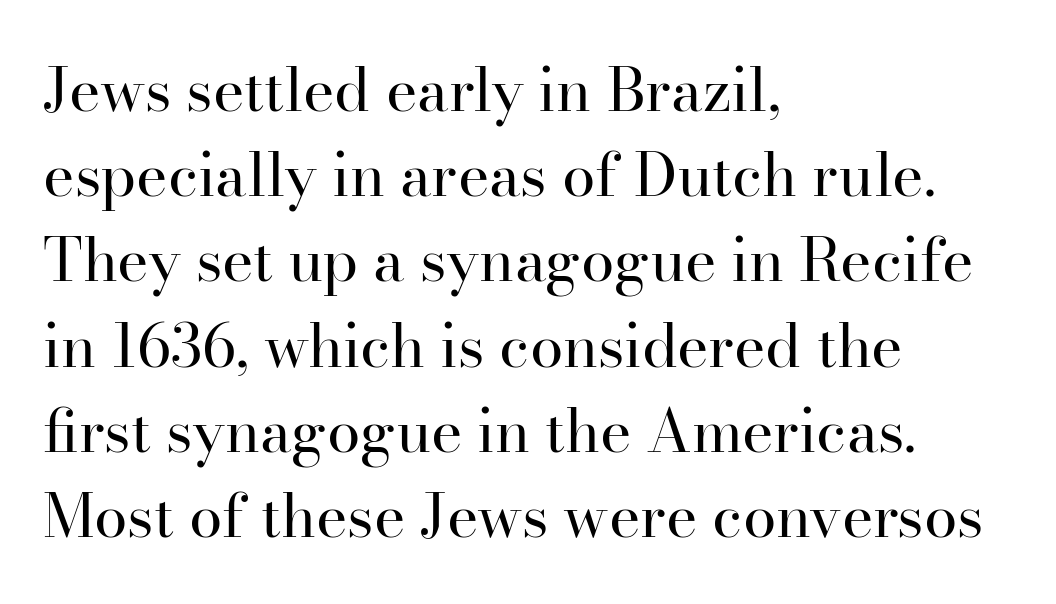
Q: Is the text bold? A: No.
Q: Is the text italic (slanted)? A: No, it is upright.
Q: Is the typeface a serif or a sans-serif typeface? A: Serif.
Q: Is the text underlined? A: No.
Q: How is the paragraph aligned? A: Left-aligned.
Q: Is the spacing between letters normal or unusually wide? A: Normal.
Q: Is the spacing between lines tight, normal or loose? A: Normal.
Q: Width (condensed, normal, or wide)? A: Normal.
Q: Stroke contrast? A: High.
Q: x-height? A: Small.
Q: Monospaced? A: No.
